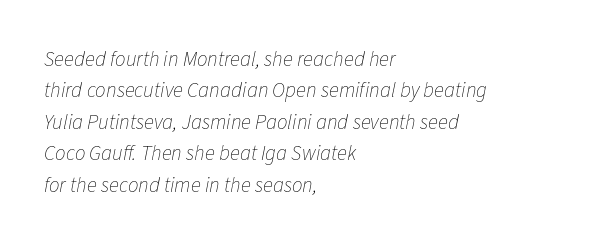
These lines are set flush left with a ragged right edge. The passage shown has conventional tracking throughout. When letters slant like this, we call the style italic. Has an underline been added? It has not. This sample keeps an unexceptional amount of space between lines.
